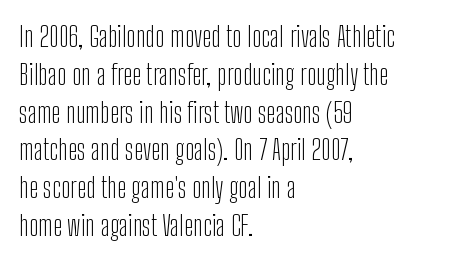
These lines are rendered in a variable-pitch font. The lettering stays uniformly vertical, giving the passage a roman look. Compared with typical paragraphs, the rows here are spaced about the same. Tracking here is standard; glyphs follow each other at the usual distance. The passage is arranged the way most books set body copy — flush left.
